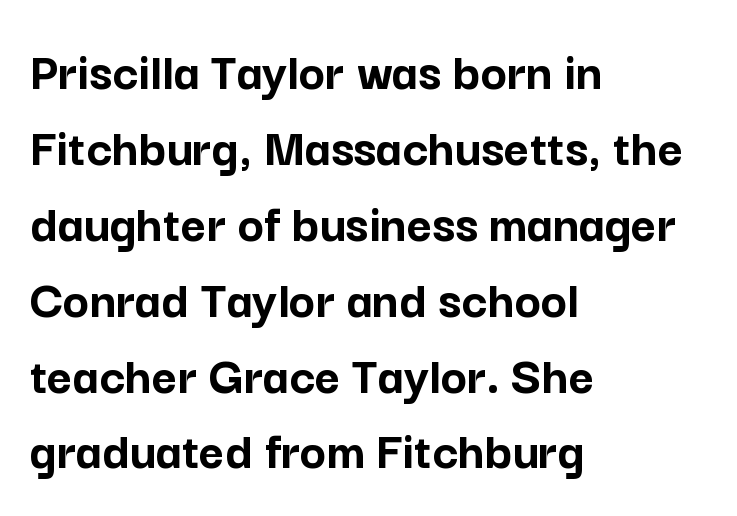
The image shows 55 px semibold sans-serif type, upright; set left-aligned, normal line spacing (1.38x), normal letter spacing, not underlined; low stroke contrast and a medium x-height.
